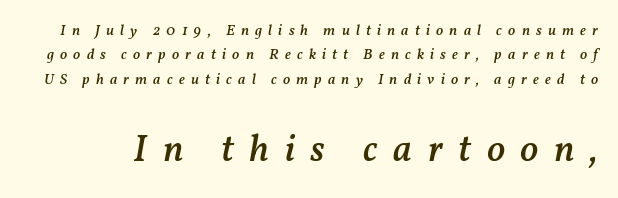
Q: Is the text bold? A: Semi-bold.
Q: Is the text italic (slanted)? A: Yes, it leans right by about 11 degrees.
Q: Is the text underlined? A: No.
Q: Is the spacing between letters normal or unusually wide? A: Unusually wide.
Q: Is the spacing between lines tight, normal or loose? A: Normal.
Q: Which block of text is set in a larger size, the first (top) or the second (bottom)? A: The second (bottom) one.
Q: Width (condensed, normal, or wide)? A: Normal.
Q: Stroke contrast? A: Medium.
Q: x-height? A: Medium.
Q: Monospaced? A: No.
